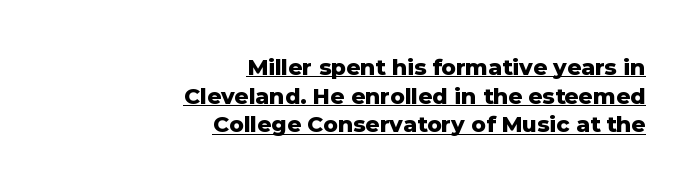
The image shows 22 px bold type, upright; set right-aligned, normal line spacing (1.3x), normal letter spacing, underlined.
